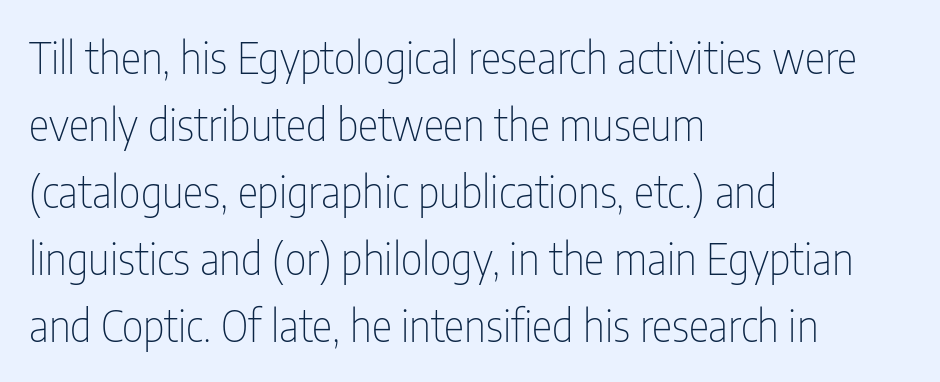
The image shows 43 px thin, condensed sans-serif type, upright; set left-aligned, normal line spacing (1.56x), normal letter spacing, not underlined; low stroke contrast and a medium x-height.
